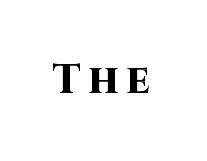
Q: Is the text bold? A: Yes.
Q: Is the text italic (slanted)? A: No, it is upright.
Q: Is the typeface a serif or a sans-serif typeface? A: Sans-serif.
Q: Is the text underlined? A: No.
Q: Is the spacing between letters normal or unusually wide? A: Unusually wide.
Q: Width (condensed, normal, or wide)? A: Normal.
Q: Stroke contrast? A: High.
Q: x-height? A: Large.
Q: Monospaced? A: No.
